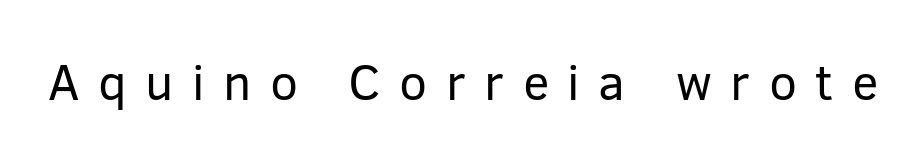
Spacing verdict: proportional, widths tailored to each character. Beneath every word, the page is bare. Display-style spreading of the glyphs; the letterfit is very open. Stem width sits at or under what a default text font uses. This rendering employs a face without finishing strokes, i.e., a sans-serif. The lettering holds an erect, upright posture throughout.
